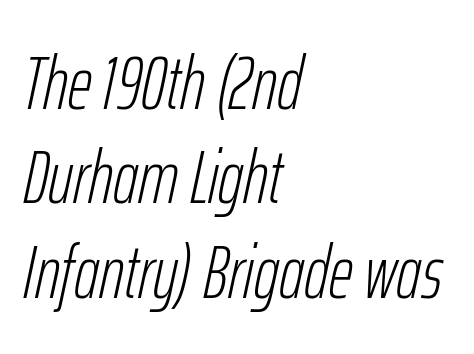
The image shows 75 px light, condensed type, italic (leaning right); set left-aligned, normal line spacing (1.26x), normal letter spacing, not underlined; low stroke contrast and a medium x-height.
